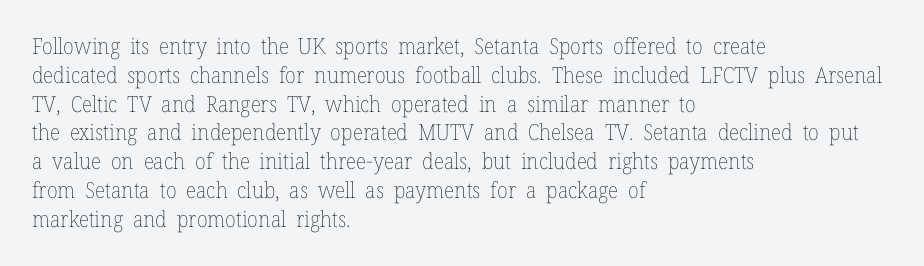
The image shows 22 px text type, upright; set left-aligned, normal line spacing (1.31x), normal letter spacing, not underlined.
